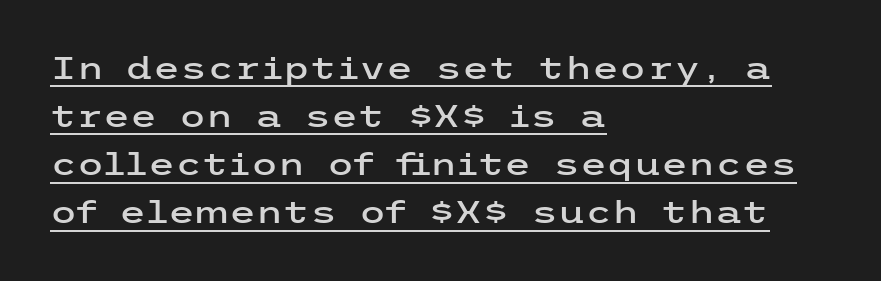
The image shows 31 px wide sans-serif type, upright; set left-aligned, normal line spacing (1.55x), normal letter spacing, underlined; low stroke contrast and a medium x-height.
